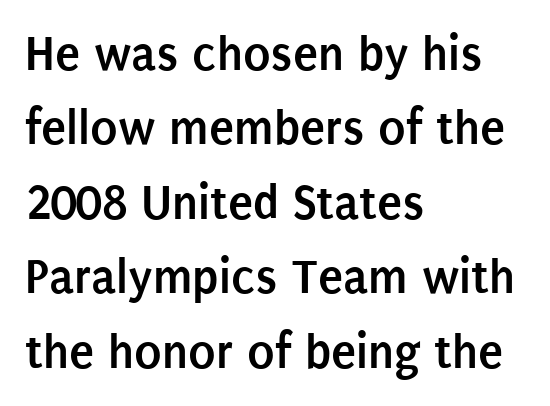
Descenders are the only things crossing below the line. Letter spacing: default. The ragged edge is on the right, which tells us the setting is flush left. The letters advance in unequal steps, a hallmark of proportional type. Strokes here are thick enough to call this a true bold.
